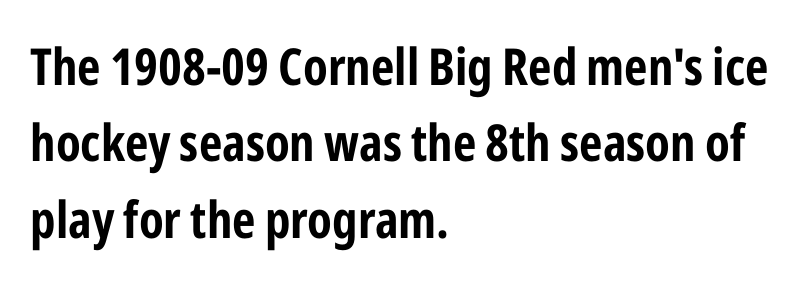
Does the type have serifs? No, each stem ends abruptly. Looks like regular typesetting: each glyph gets only the width it needs. The lines are quadded left. The sample has been set heavy, in full bold. Nobody touched the tracking dial on this one. Unlike italic type, these characters show no tilt at all.
